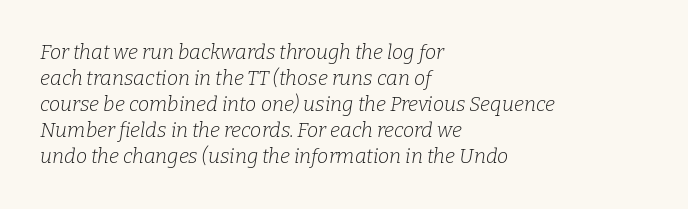
All the whitespace from short lines collects on the right. Any mark beneath the type? The region is blank. Leading matches the norm, producing a regular column. This rendering leaves character spacing at its baseline value.
